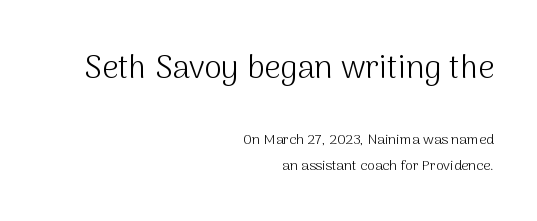
The image shows 32 px light sans-serif type, upright; set right-aligned, line spacing 1.85x, normal letter spacing, not underlined; the first (top) block is 2.29x larger; medium stroke contrast and a medium x-height.
